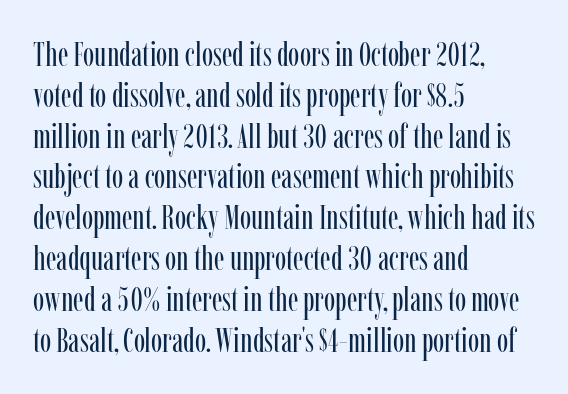
The image shows 34 px regular-weight, condensed serif type, upright; set left-aligned, line spacing 1.2x, normal letter spacing, not underlined; low stroke contrast and a medium x-height.
